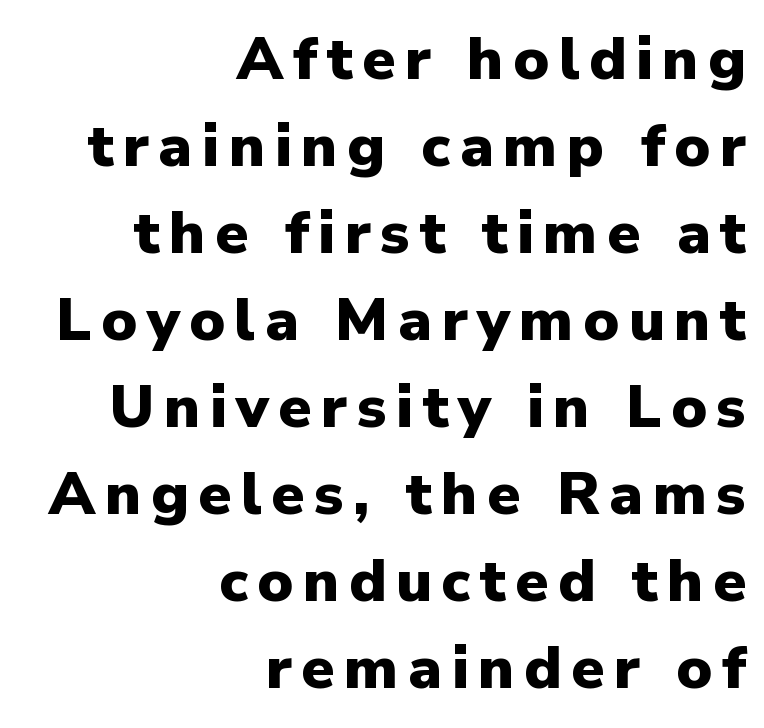
The image shows 60 px heavy sans-serif type, upright; set right-aligned, normal line spacing (1.45x), not underlined; low stroke contrast and a medium x-height.
